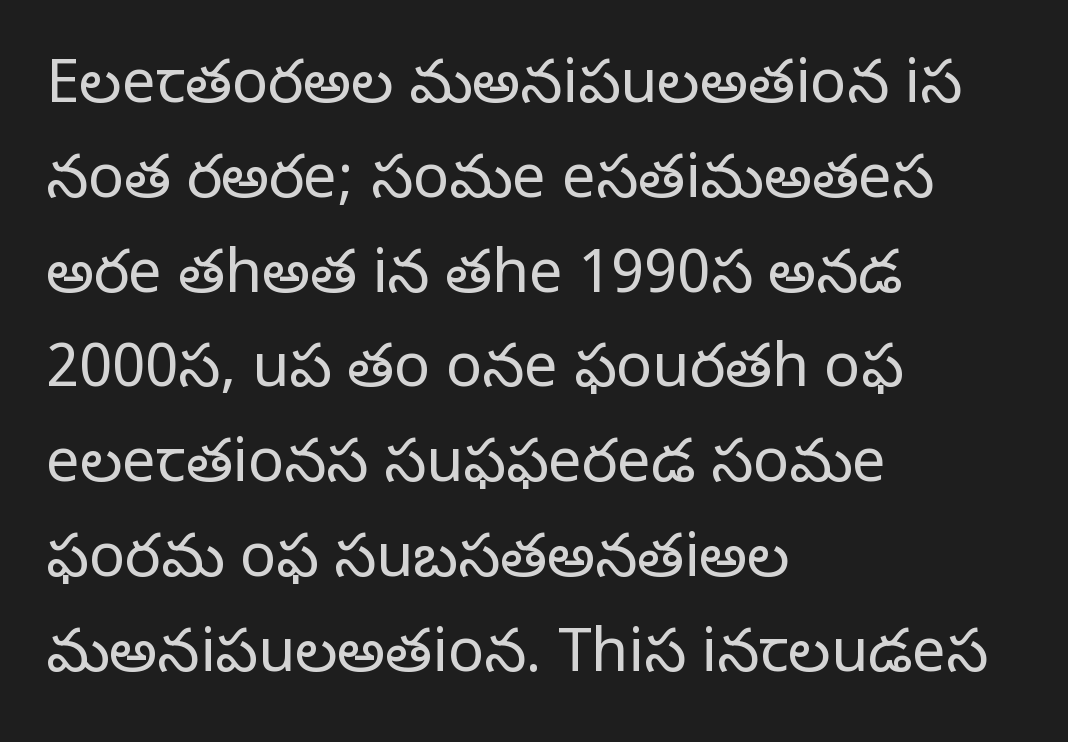
{"serif": "yes", "italic": "no", "bold": "no", "weight": "regular", "width": "normal", "stroke_contrast": "low", "x_height": "large", "monospaced": "no", "underline": "no", "align": "left", "line_spacing": "normal", "line_spacing_ratio": 1.58, "letter_spacing": "normal", "letter_spacing_em": 0.0, "glyph_px": 60}
